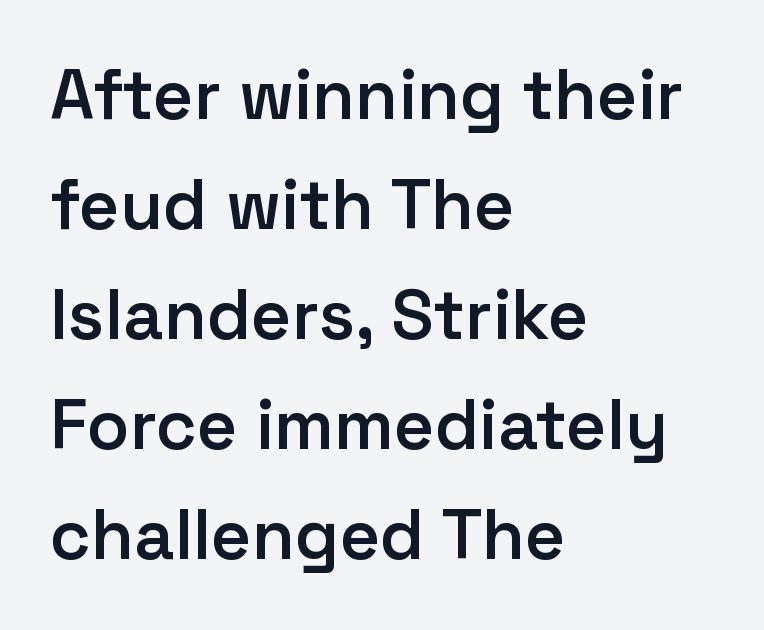
Q: Is the text bold? A: Semi-bold.
Q: Is the text italic (slanted)? A: No, it is upright.
Q: Is the typeface a serif or a sans-serif typeface? A: Sans-serif.
Q: Is the text underlined? A: No.
Q: How is the paragraph aligned? A: Left-aligned.
Q: Is the spacing between letters normal or unusually wide? A: Normal.
Q: Is the spacing between lines tight, normal or loose? A: Normal.
Q: Width (condensed, normal, or wide)? A: Normal.
Q: Stroke contrast? A: Low.
Q: x-height? A: Medium.
Q: Monospaced? A: No.
